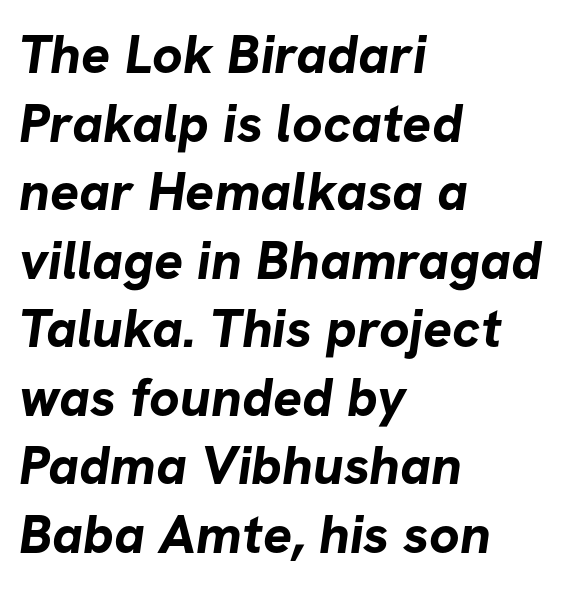
The image shows 54 px bold sans-serif type; set left-aligned, normal line spacing (1.27x), normal letter spacing, not underlined; low stroke contrast and a medium x-height.
